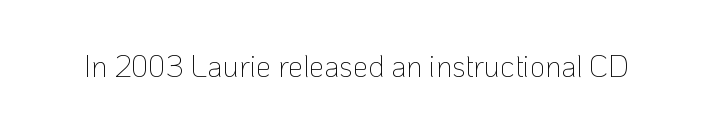
Q: Is the text bold? A: No.
Q: Is the text italic (slanted)? A: No, it is upright.
Q: Is the typeface a serif or a sans-serif typeface? A: Sans-serif.
Q: Is the text underlined? A: No.
Q: Is the spacing between letters normal or unusually wide? A: Normal.
Q: Width (condensed, normal, or wide)? A: Normal.
Q: Stroke contrast? A: Low.
Q: x-height? A: Medium.
Q: Monospaced? A: No.
